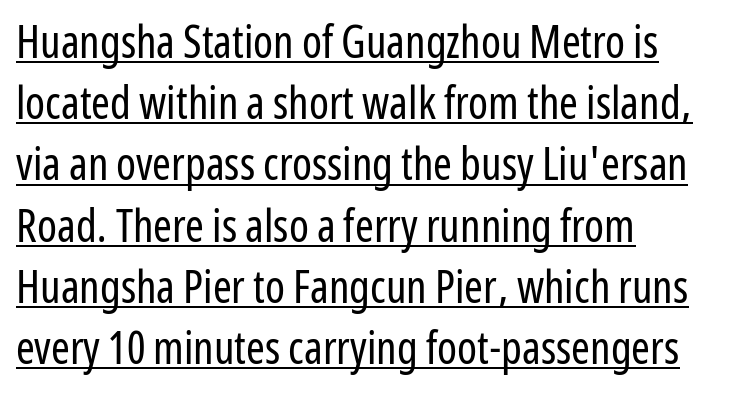
Horizontal bands of white between lines are of average thickness. Here the designer chose a conventional face with non-uniform glyph widths. Students, observe the line beneath the letters — that is underlining. Does the type have serifs? No, each stem ends abruptly. The specimen reads as upright at a glance. This rendering uses left alignment, leaving the right contour irregular.
